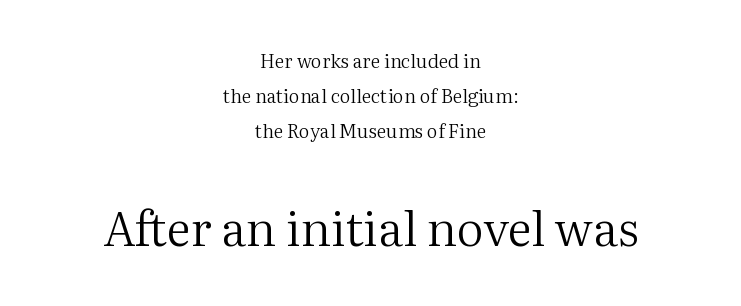
The image shows 48 px regular-weight serif type, upright; set centered, line spacing 1.85x, normal letter spacing, not underlined; the second (bottom) block is 2.53x larger; medium stroke contrast and a medium x-height.
